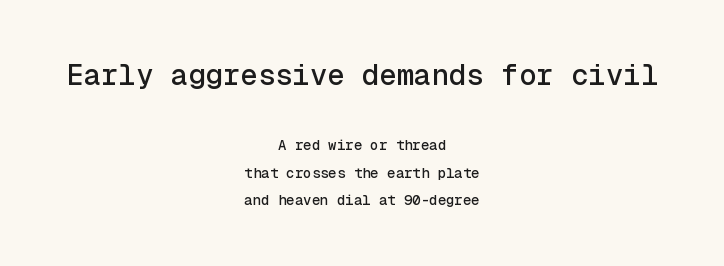
The image shows 29 px sans-serif type, upright, monospaced; set centered, loose line spacing (1.97x), normal letter spacing, not underlined; the first (top) block is 2.07x larger; a medium x-height.
